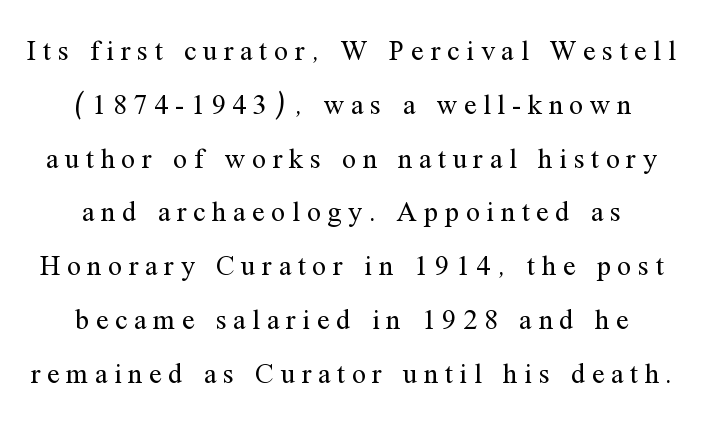
The image shows 28 px regular-weight serif type, upright; set centered, loose line spacing (1.92x), unusually wide letter spacing (+0.24 em), not underlined; medium stroke contrast and a medium x-height.
